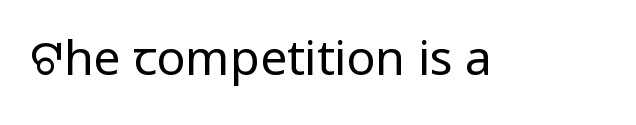
Q: Is the text bold? A: No.
Q: Is the text italic (slanted)? A: No, it is upright.
Q: Is the typeface a serif or a sans-serif typeface? A: Sans-serif.
Q: Is the text underlined? A: No.
Q: Is the spacing between letters normal or unusually wide? A: Normal.
Q: Width (condensed, normal, or wide)? A: Normal.
Q: Stroke contrast? A: Low.
Q: x-height? A: Medium.
Q: Monospaced? A: No.
